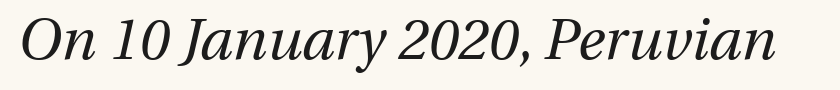
Here the designer chose a conventional face with non-uniform glyph widths. The letterforms sit shoulder to shoulder at normal distance. Does the lettering tilt? It does — this is italic. Summary of weight: not heavy and not bold. Descenders are the only things crossing below the line.
